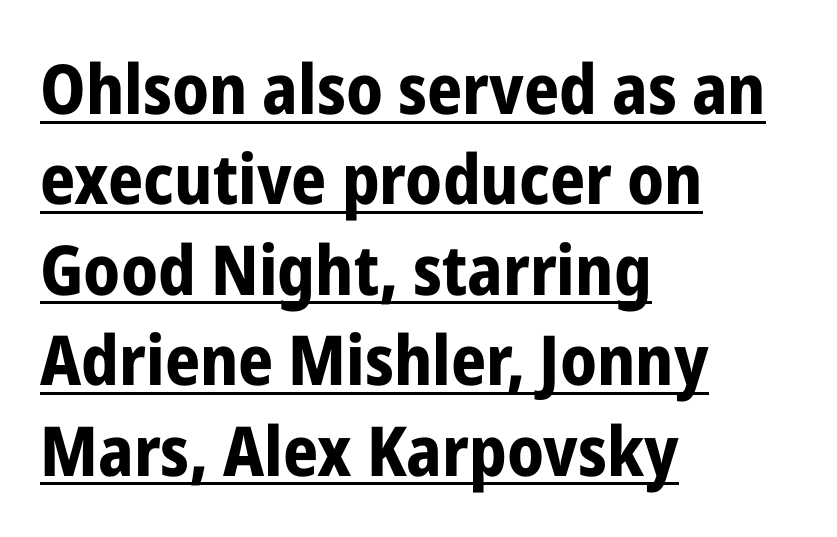
The image shows 69 px bold, condensed sans-serif type, upright; set left-aligned, normal line spacing (1.31x), normal letter spacing, underlined; low stroke contrast and a medium x-height.
